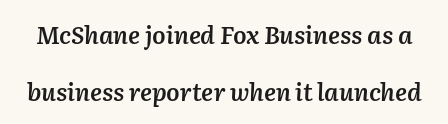
Q: Is the text bold? A: Semi-bold.
Q: Is the text italic (slanted)? A: Yes, it leans right by about 2 degrees.
Q: Is the text underlined? A: No.
Q: Is the spacing between letters normal or unusually wide? A: Normal.
Q: Is the spacing between lines tight, normal or loose? A: Loose.
